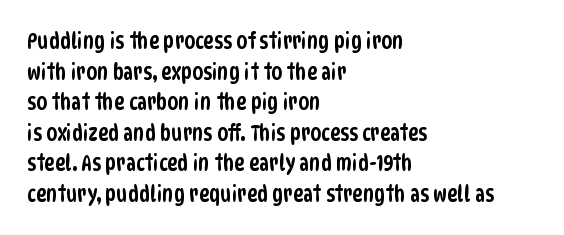
The image shows 22 px text type; set left-aligned, normal line spacing (1.39x), normal letter spacing, not underlined.
